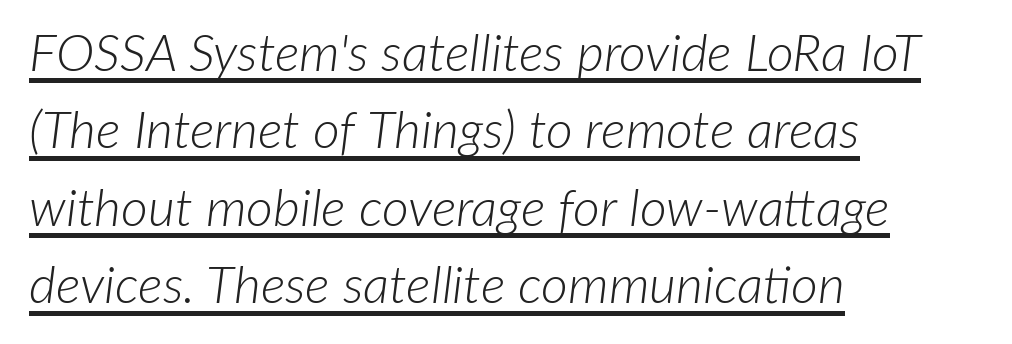
The image shows 52 px light type, italic (leaning right); set left-aligned, normal line spacing (1.49x), normal letter spacing, underlined; low stroke contrast and a medium x-height.
